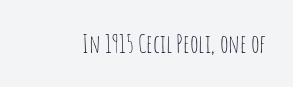
Q: Is the text bold? A: No.
Q: Is the text italic (slanted)? A: No, it is upright.
Q: Is the text underlined? A: No.
Q: Is the spacing between letters normal or unusually wide? A: Normal.
